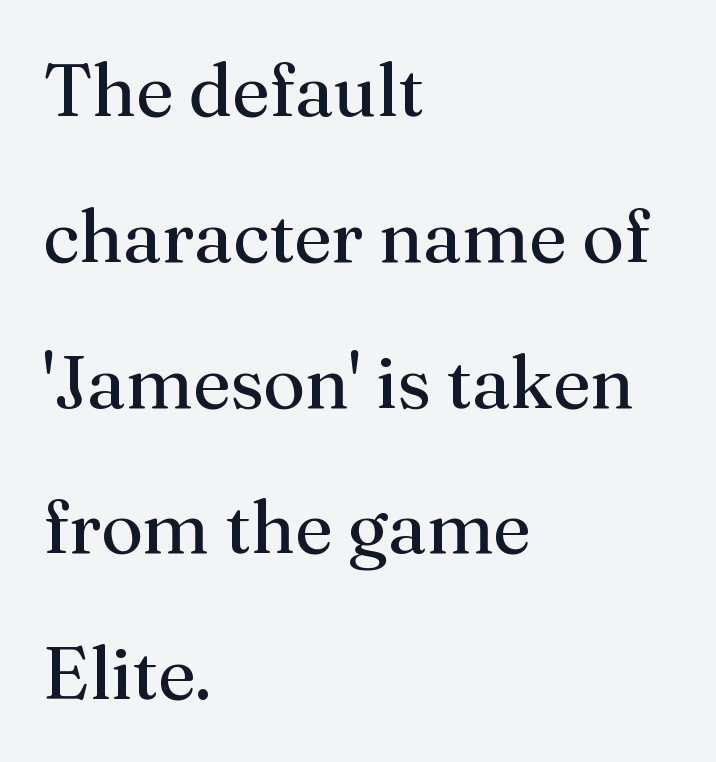
{"serif": "yes", "italic": "no", "bold": "no", "weight": "regular", "width": "normal", "stroke_contrast": "medium", "x_height": "medium", "monospaced": "no", "underline": "no", "align": "left", "line_spacing": "loose", "line_spacing_ratio": 1.97, "letter_spacing": "normal", "letter_spacing_em": 0.0, "glyph_px": 74}
